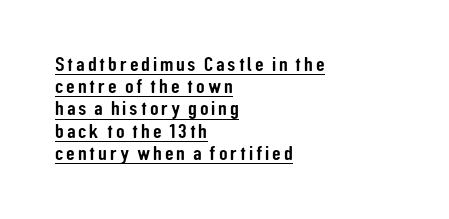
The image shows 20 px text type, upright; set left-aligned, tight line spacing (1.11x), underlined.
